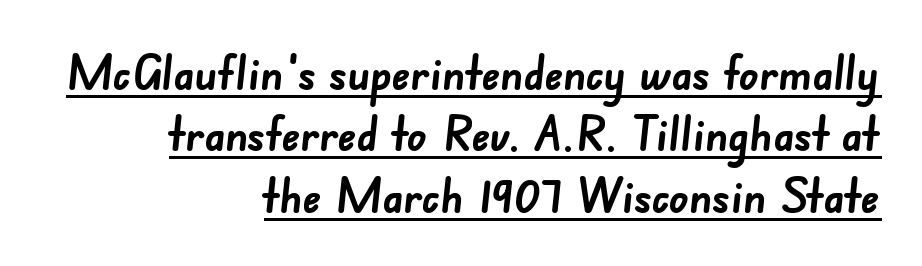
The image shows 48 px semibold sans-serif type; set right-aligned, normal line spacing (1.28x), normal letter spacing, underlined; low stroke contrast and a small x-height.
